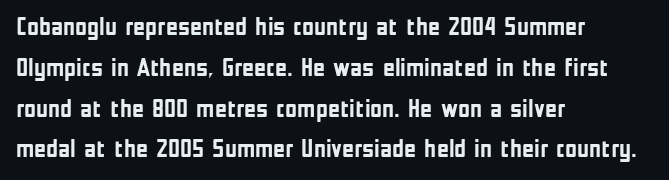
The image shows 26 px bold type, upright; set left-aligned, normal line spacing (1.57x), normal letter spacing, not underlined.
